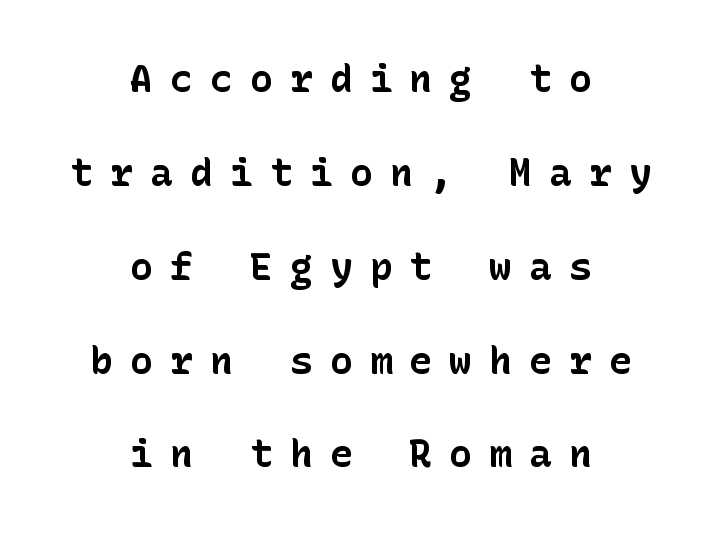
Q: Is the text bold? A: Yes.
Q: Is the text italic (slanted)? A: No, it is upright.
Q: Is the typeface a serif or a sans-serif typeface? A: Sans-serif.
Q: Is the text underlined? A: No.
Q: How is the paragraph aligned? A: Centered.
Q: Is the spacing between letters normal or unusually wide? A: Unusually wide.
Q: Is the spacing between lines tight, normal or loose? A: Loose.
Q: Width (condensed, normal, or wide)? A: Normal.
Q: Stroke contrast? A: Low.
Q: x-height? A: Medium.
